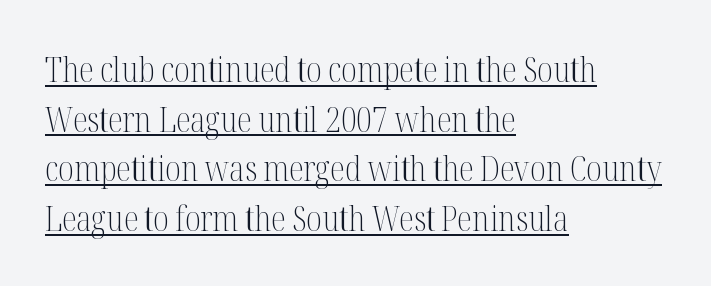
Q: Is the text bold? A: No.
Q: Is the text italic (slanted)? A: No, it is upright.
Q: Is the typeface a serif or a sans-serif typeface? A: Serif.
Q: Is the text underlined? A: Yes.
Q: How is the paragraph aligned? A: Left-aligned.
Q: Is the spacing between letters normal or unusually wide? A: Normal.
Q: Is the spacing between lines tight, normal or loose? A: Normal.
Q: Width (condensed, normal, or wide)? A: Condensed.
Q: Stroke contrast? A: Medium.
Q: x-height? A: Medium.
Q: Monospaced? A: No.
